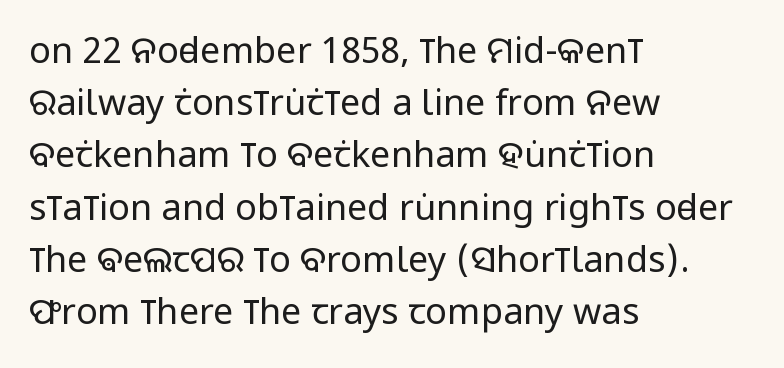
The font is comparable to plain body text, perhaps lighter. The type sits square on the baseline with zero lean. Character widths vary here, with narrow letters taking less room than wide ones. A typesetter would call this zero additional tracking. Unlike a traditional serif, this face leaves its strokes unadorned. Left-aligned paragraph, ragged on the right.
